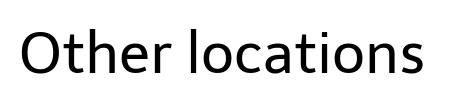
The image shows 57 px regular-weight sans-serif type, upright; set normal letter spacing, not underlined; low stroke contrast and a medium x-height.
